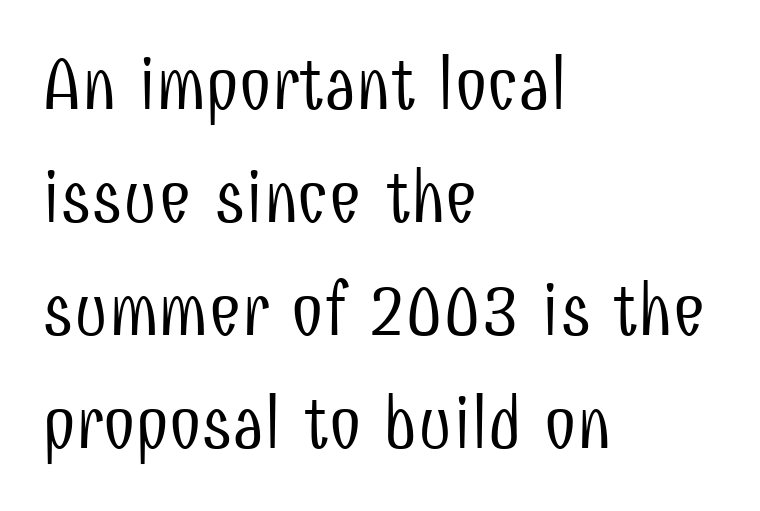
This sample keeps an unexceptional amount of space between lines. Horizontal alignment here is leftward, the default for most running prose. Proportional: the letters do not fall into vertical columns. I'd call this a sans setting — the letters go barefoot.
